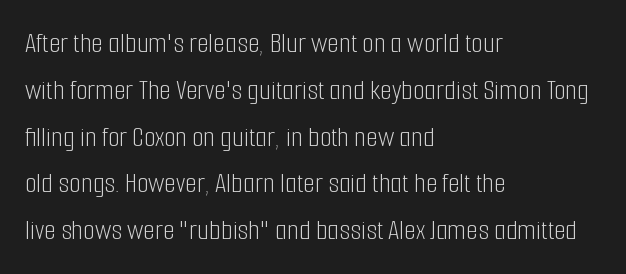
The image shows 30 px light, condensed sans-serif type, upright; set left-aligned, normal line spacing (1.56x), normal letter spacing, not underlined; low stroke contrast and a medium x-height.
